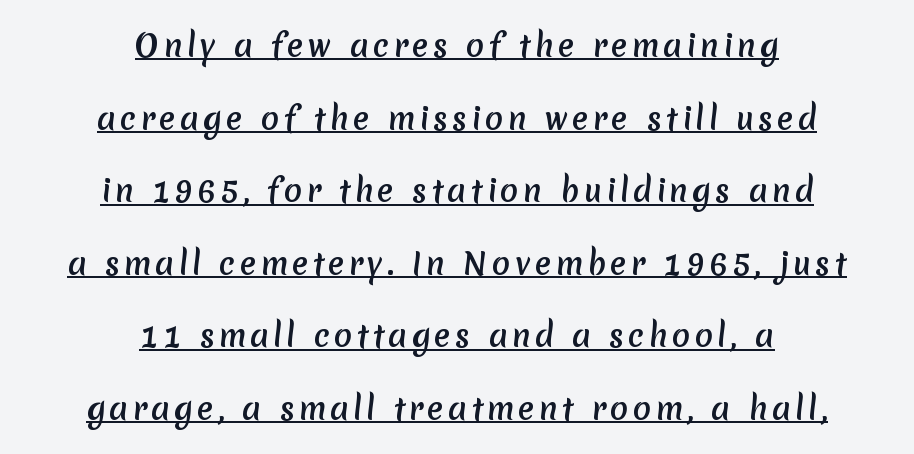
In terms of letterform style, serifs are entirely absent. Think of a printed novel: that variable character pitch is what you see here. The face used here appears with an underline applied. Horizontally, the lines are justified to the midpoint only.
